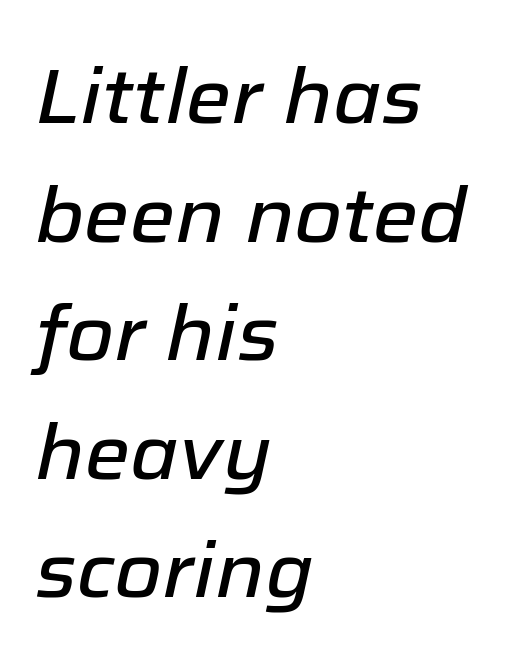
The image shows 77 px text type, italic (leaning right); set left-aligned, normal line spacing (1.54x), normal letter spacing, not underlined; low stroke contrast and a medium x-height.
